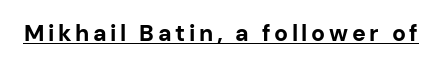
The image shows 23 px bold type, upright; set underlined.
